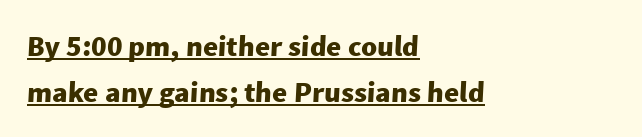
The image shows 29 px heavy sans-serif type; set left-aligned, normal line spacing (1.57x), normal letter spacing, underlined; low stroke contrast and a medium x-height.
